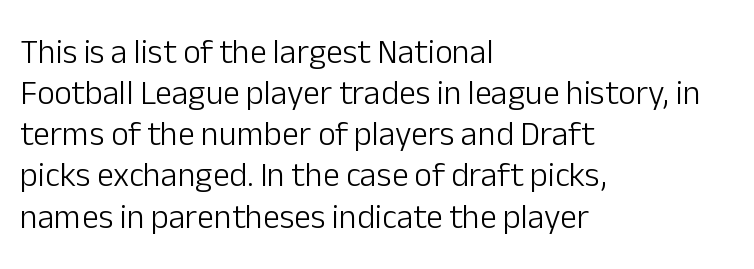
The image shows 34 px light sans-serif type, upright; set left-aligned, line spacing 1.21x, normal letter spacing, not underlined; low stroke contrast and a medium x-height.
